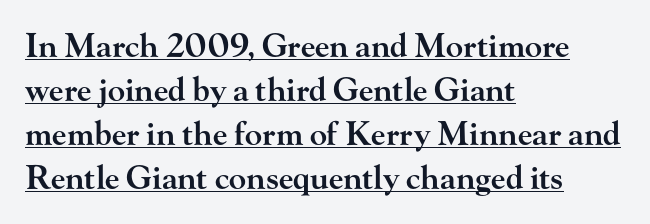
The face used here is proportionally spaced, like ordinary book or web type. Visually the block forms a straight wall on the left and a jagged coastline on the right. The lettering is marked with a stroke running underneath it. Posture: upright roman. Stems and bowls a touch heavier than normal — semibold. Examine the stroke ends and you'll spot serifs.
